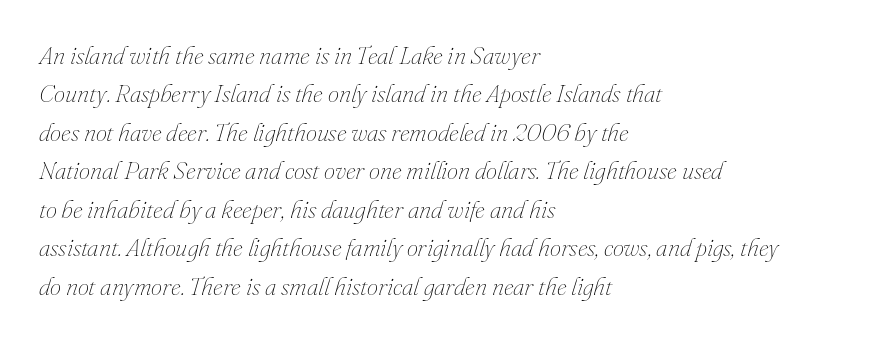
Typeset ragged right — the left edge is the straight one. Underlining? Definitely not there. The space between consecutive lines is moderate. No extra ink here — the face is not bold.
